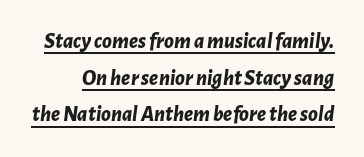
This sample uses an oblique cut, with every glyph tilted off the vertical. Reading down the column, the eye jumps a familiar distance to each next line. Students, this is bold: see how much ink each stroke carries. Compared with typical body copy, the letter spacing here is the same.
